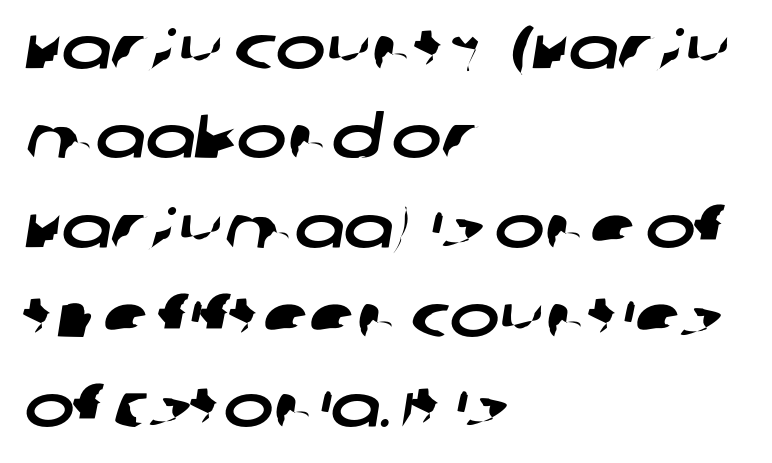
Students, note that the glyphs here touch the page at normal intervals. Each letter keeps its own natural width here, so spacing adapts to shape. The type family on display is of the sans-serif kind. Compared with a centered layout, this one pins lines to the left instead.
